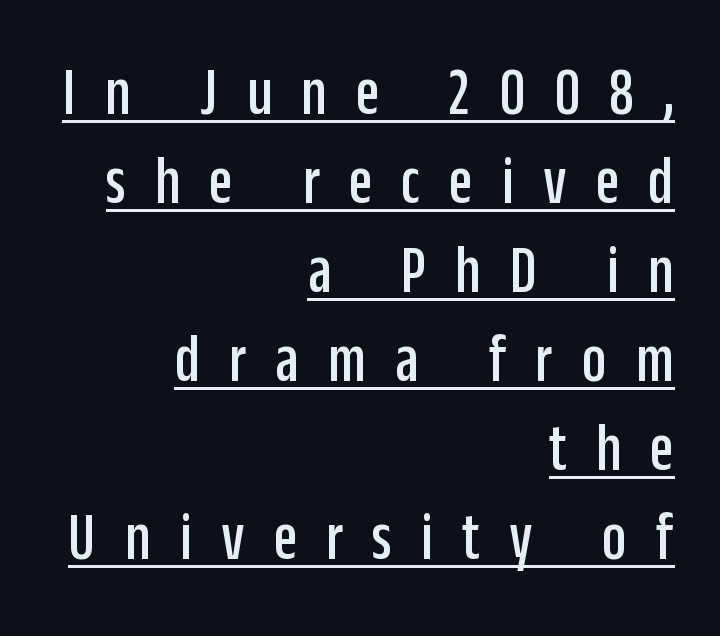
The image shows 69 px condensed sans-serif type, upright; set right-aligned, normal line spacing (1.29x), unusually wide letter spacing (+0.42 em), underlined; low stroke contrast and a large x-height.
